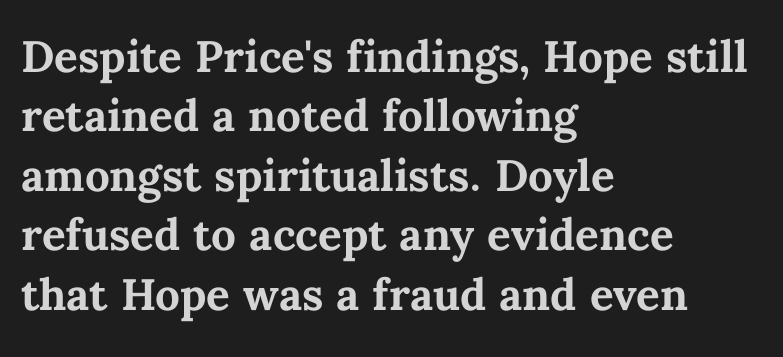
{"italic": "no", "bold": "yes", "weight": "bold", "width": "normal", "stroke_contrast": "medium", "x_height": "medium", "monospaced": "no", "underline": "no", "align": "left", "line_spacing": "normal", "line_spacing_ratio": 1.35, "letter_spacing": "normal", "letter_spacing_em": 0.0, "glyph_px": 44}
